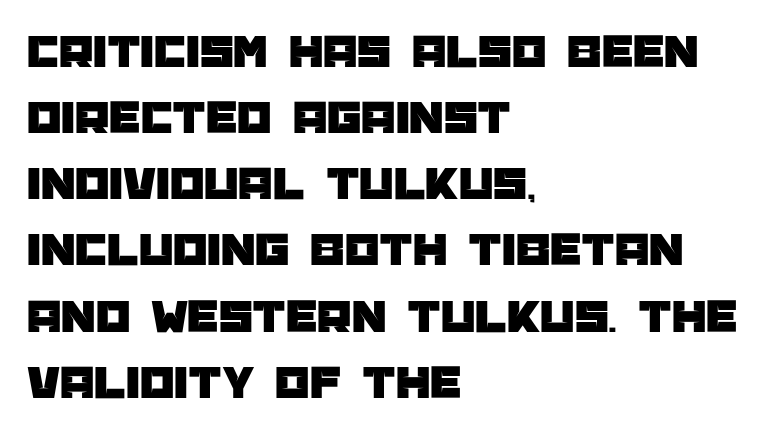
Each line starts at the same left margin while the right side varies. The letters carry no serifs — their stems end cleanly without finishing strokes. Unmarked baselines from the first word to the last. The passage shown is typed in a proportional face where columns would drift. The passage shown has conventional tracking throughout. A typesetter would call this leading conventional body-copy spacing.
